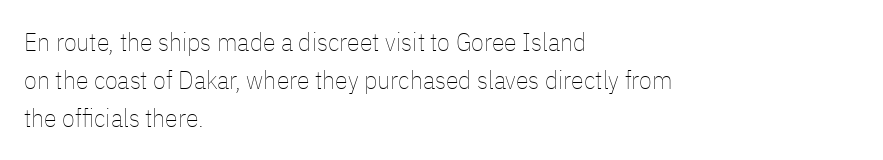
Q: Is the text bold? A: No.
Q: Is the text italic (slanted)? A: No, it is upright.
Q: Is the text underlined? A: No.
Q: How is the paragraph aligned? A: Left-aligned.
Q: Is the spacing between letters normal or unusually wide? A: Normal.
Q: Is the spacing between lines tight, normal or loose? A: Normal.
